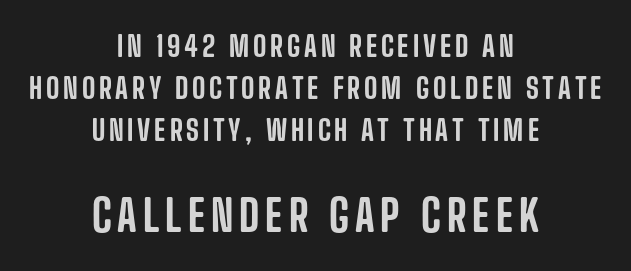
Q: Is the text italic (slanted)? A: No, it is upright.
Q: Is the typeface a serif or a sans-serif typeface? A: Sans-serif.
Q: Is the text underlined? A: No.
Q: How is the paragraph aligned? A: Centered.
Q: Is the spacing between lines tight, normal or loose? A: Normal.
Q: Which block of text is set in a larger size, the first (top) or the second (bottom)? A: The second (bottom) one.
Q: Width (condensed, normal, or wide)? A: Condensed.
Q: Stroke contrast? A: Low.
Q: x-height? A: Large.
Q: Monospaced? A: No.
